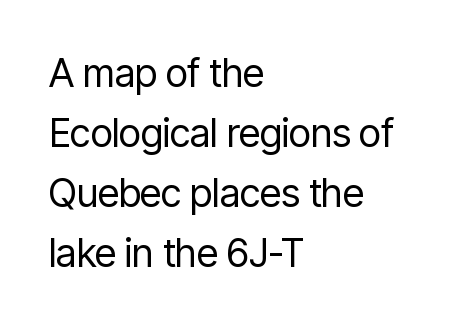
Typeset ragged right — the left edge is the straight one. The letterforms sit at book weight or below. Does the lettering tilt? It doesn't — this is upright. Does extra space separate the letters? No, they use regular spacing. The line-height multiplier appears to be the usual default. Proportional: the letters do not fall into vertical columns.
